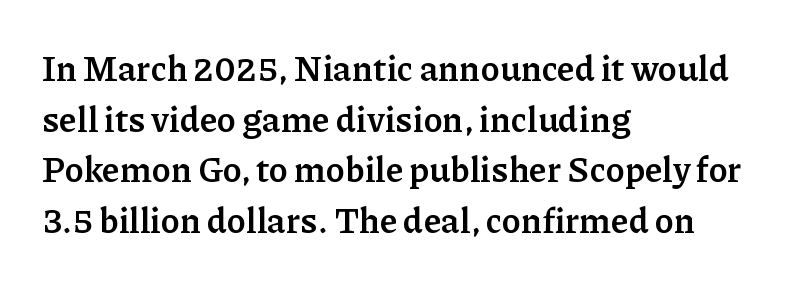
The area under the type is left untouched. Italic? Not at all — the glyphs are vertical. This is serif lettering, the kind often seen in printed books. Heavy-handed strokes throughout: this text is bold.
